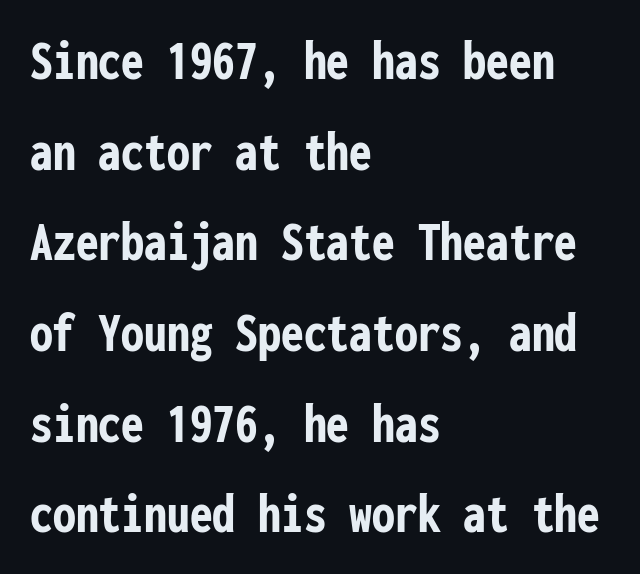
In terms of letterform style, serifs are entirely absent. A typesetter would call this leading conventional body-copy spacing. The space directly below the letters is spotless. Students, note that the glyphs here touch the page at normal intervals. Ascenders rise straight up at ninety degrees.
